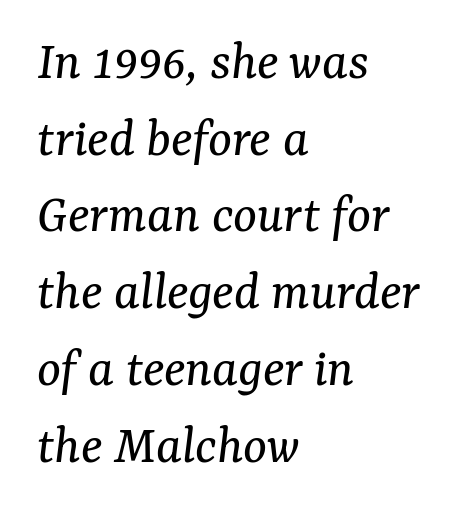
The letterforms sit at book weight or below. This is oblique type, the kind used for emphasis or titles. Underline: absent. The text was rendered using a seriffed face with decorative stroke endings. The paragraph has a hard left edge and a soft right edge.
